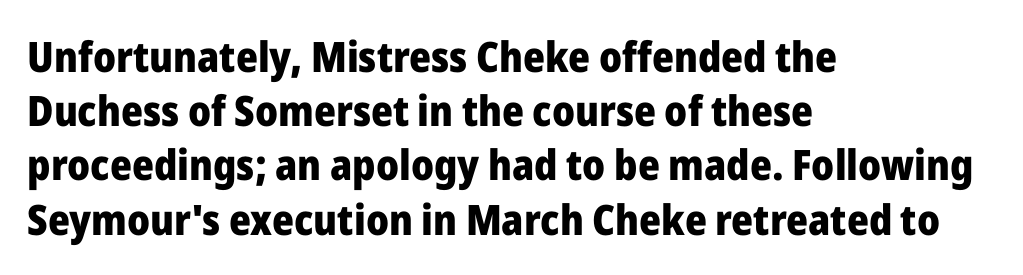
Q: Is the text bold? A: Yes.
Q: Is the text italic (slanted)? A: No, it is upright.
Q: Is the typeface a serif or a sans-serif typeface? A: Sans-serif.
Q: Is the text underlined? A: No.
Q: How is the paragraph aligned? A: Left-aligned.
Q: Is the spacing between letters normal or unusually wide? A: Normal.
Q: Is the spacing between lines tight, normal or loose? A: Normal.
Q: Width (condensed, normal, or wide)? A: Normal.
Q: Stroke contrast? A: Low.
Q: x-height? A: Medium.
Q: Monospaced? A: No.
